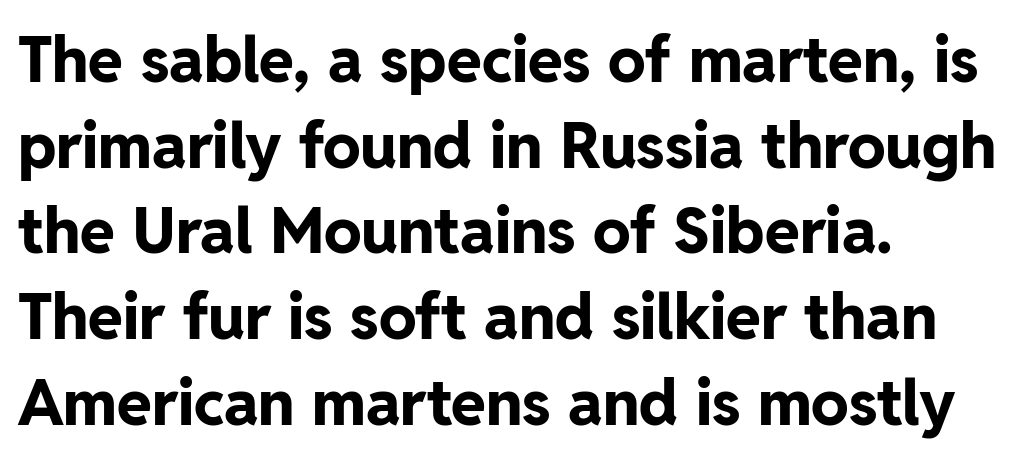
Q: Is the text bold? A: Yes.
Q: Is the text italic (slanted)? A: No, it is upright.
Q: Is the typeface a serif or a sans-serif typeface? A: Sans-serif.
Q: Is the text underlined? A: No.
Q: How is the paragraph aligned? A: Left-aligned.
Q: Is the spacing between letters normal or unusually wide? A: Normal.
Q: Is the spacing between lines tight, normal or loose? A: Normal.
Q: Width (condensed, normal, or wide)? A: Normal.
Q: Stroke contrast? A: Low.
Q: x-height? A: Medium.
Q: Monospaced? A: No.
